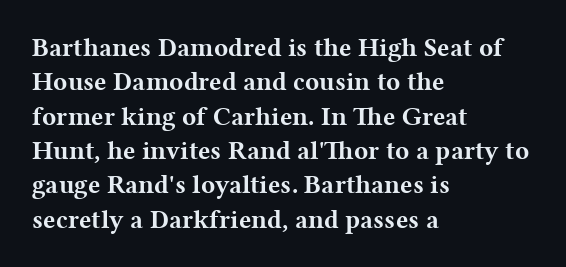
The image shows 26 px bold type, upright; set left-aligned, normal line spacing (1.32x), normal letter spacing, not underlined.
